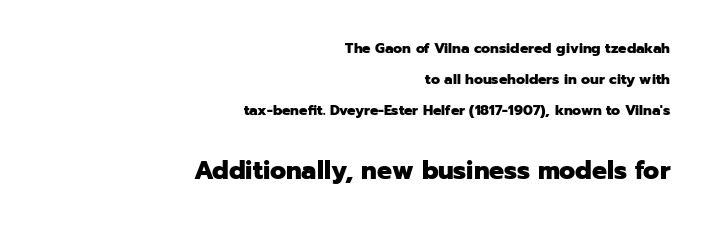
The image shows 25 px bold type, upright; set right-aligned, loose line spacing (2.23x), normal letter spacing, not underlined; the second (bottom) block is 1.79x larger.
